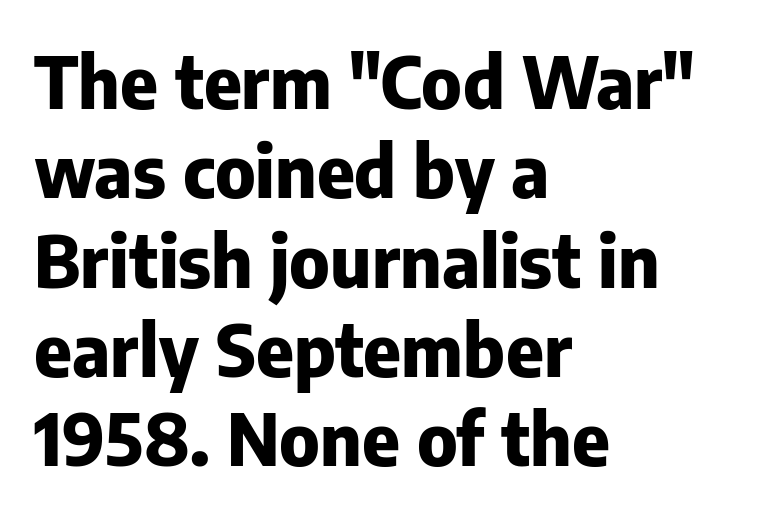
Pretty heavy lettering here — definitely bold. Letterform terminals end flat and unadorned throughout the passage. The letters advance in unequal steps, a hallmark of proportional type. These lines stack with their left ends in a neat column.
